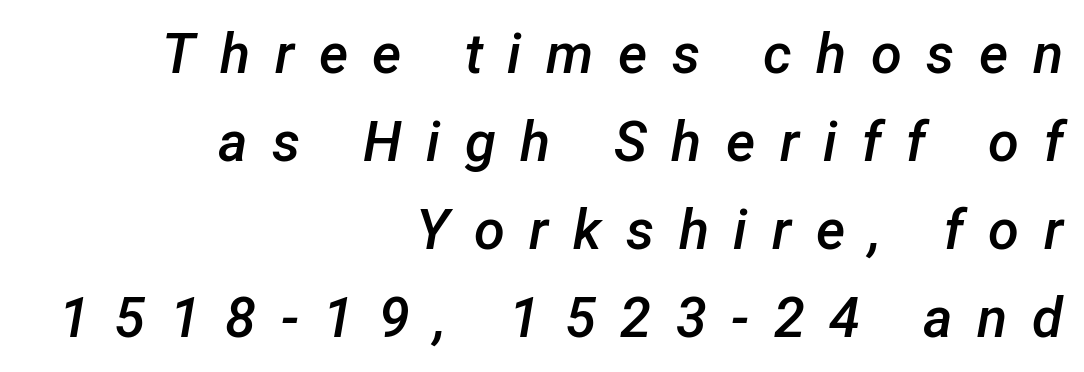
Q: Is the text bold? A: Semi-bold.
Q: Is the text italic (slanted)? A: Yes, it leans right by about 12 degrees.
Q: Is the text underlined? A: No.
Q: How is the paragraph aligned? A: Right-aligned.
Q: Is the spacing between letters normal or unusually wide? A: Unusually wide.
Q: Is the spacing between lines tight, normal or loose? A: Normal.
Q: Width (condensed, normal, or wide)? A: Normal.
Q: Stroke contrast? A: Low.
Q: x-height? A: Medium.
Q: Monospaced? A: No.
